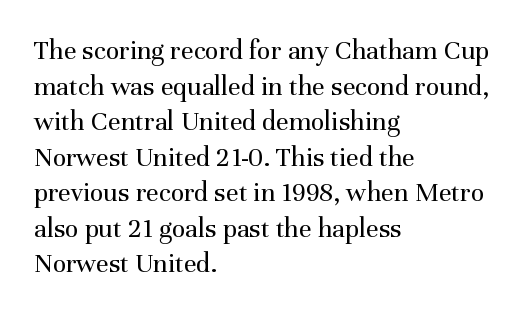
Ink coverage per letter is moderate at most. The words here are not underlined. Alignment: flush left. Are there feet on the stems? There are — it's a serif.
